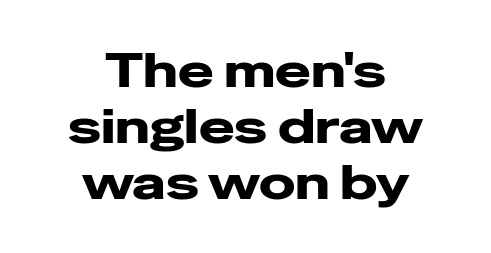
The font's upright variant was chosen for this text. Does the type have serifs? No, each stem ends abruptly. As a designer I'd log this as weight 700, bold. Here the glyphs are tracked normally, forming tight word shapes. Do the characters align in a grid? No, the font is proportional.
